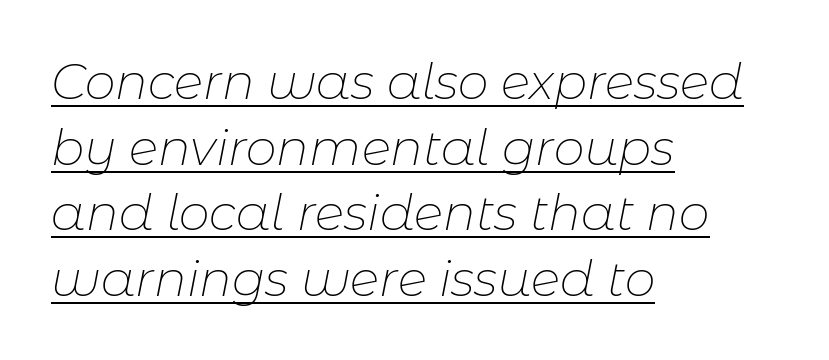
Q: Is the text bold? A: No.
Q: Is the text italic (slanted)? A: Yes, it leans right by about 11 degrees.
Q: Is the text underlined? A: Yes.
Q: How is the paragraph aligned? A: Left-aligned.
Q: Is the spacing between letters normal or unusually wide? A: Normal.
Q: Is the spacing between lines tight, normal or loose? A: Normal.
Q: Width (condensed, normal, or wide)? A: Normal.
Q: Stroke contrast? A: Low.
Q: x-height? A: Medium.
Q: Monospaced? A: No.
